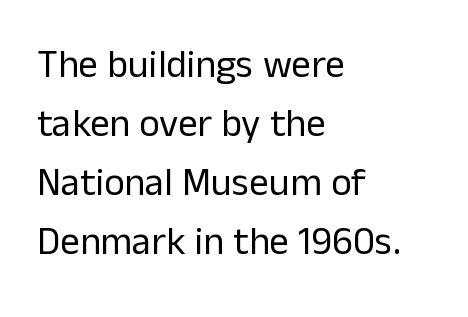
Q: Is the text bold? A: No.
Q: Is the text italic (slanted)? A: No, it is upright.
Q: Is the typeface a serif or a sans-serif typeface? A: Sans-serif.
Q: Is the text underlined? A: No.
Q: How is the paragraph aligned? A: Left-aligned.
Q: Is the spacing between letters normal or unusually wide? A: Normal.
Q: Is the spacing between lines tight, normal or loose? A: Normal.
Q: Width (condensed, normal, or wide)? A: Normal.
Q: Stroke contrast? A: Low.
Q: x-height? A: Medium.
Q: Monospaced? A: No.
